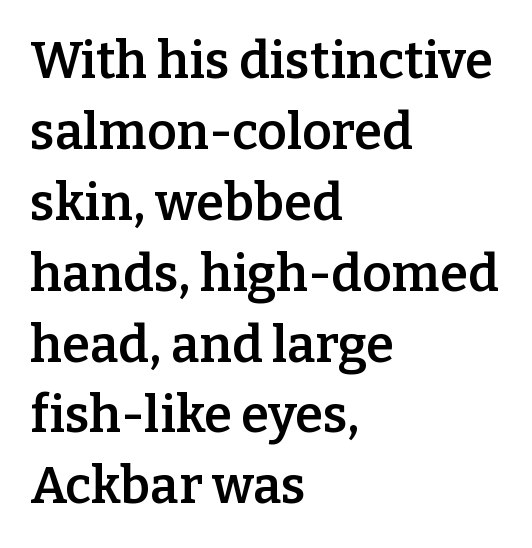
Q: Is the text bold? A: Semi-bold.
Q: Is the text italic (slanted)? A: No, it is upright.
Q: Is the typeface a serif or a sans-serif typeface? A: Serif.
Q: Is the text underlined? A: No.
Q: How is the paragraph aligned? A: Left-aligned.
Q: Is the spacing between letters normal or unusually wide? A: Normal.
Q: Is the spacing between lines tight, normal or loose? A: Normal.
Q: Width (condensed, normal, or wide)? A: Normal.
Q: Stroke contrast? A: Low.
Q: x-height? A: Medium.
Q: Monospaced? A: No.
